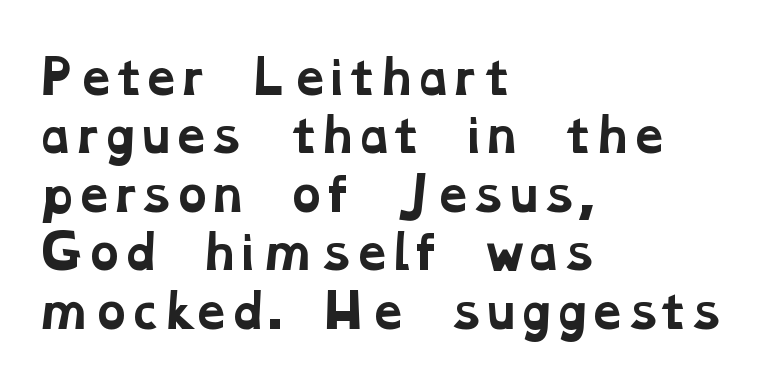
{"serif": "yes", "bold": "yes", "weight": "bold", "width": "wide", "stroke_contrast": "low", "x_height": "medium", "monospaced": "no", "underline": "no", "align": "left", "line_spacing": "normal", "line_spacing_ratio": 1.3, "letter_spacing": "normal", "letter_spacing_em": 0.0, "glyph_px": 45}
